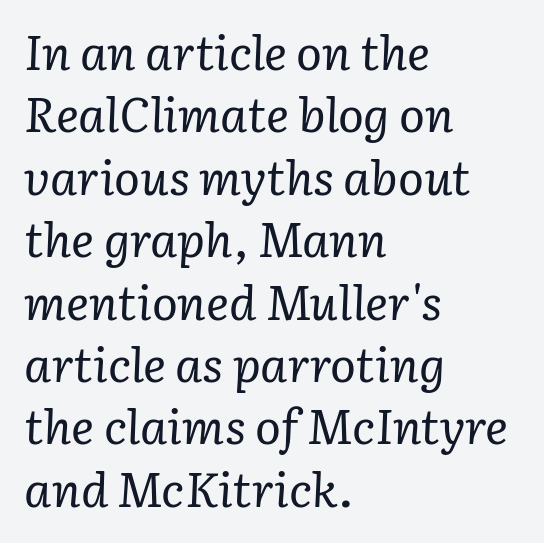
The image shows 48 px regular-weight serif type, italic (leaning right); set left-aligned, normal line spacing (1.3x), normal letter spacing, not underlined; low stroke contrast and a medium x-height.
